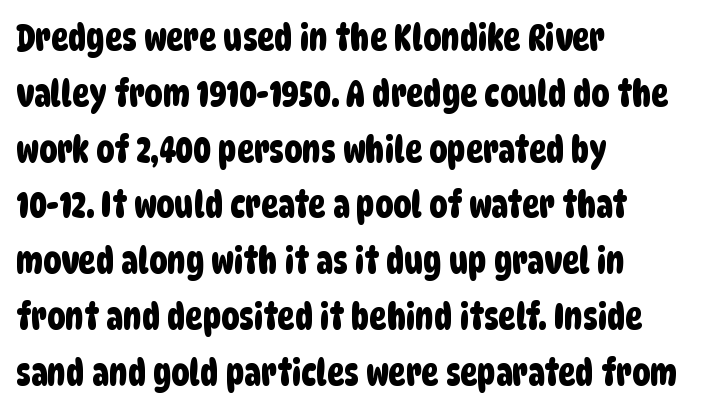
Q: Is the typeface a serif or a sans-serif typeface? A: Sans-serif.
Q: Is the text underlined? A: No.
Q: How is the paragraph aligned? A: Left-aligned.
Q: Is the spacing between letters normal or unusually wide? A: Normal.
Q: Is the spacing between lines tight, normal or loose? A: Normal.
Q: Width (condensed, normal, or wide)? A: Condensed.
Q: Stroke contrast? A: Low.
Q: x-height? A: Large.
Q: Monospaced? A: No.
